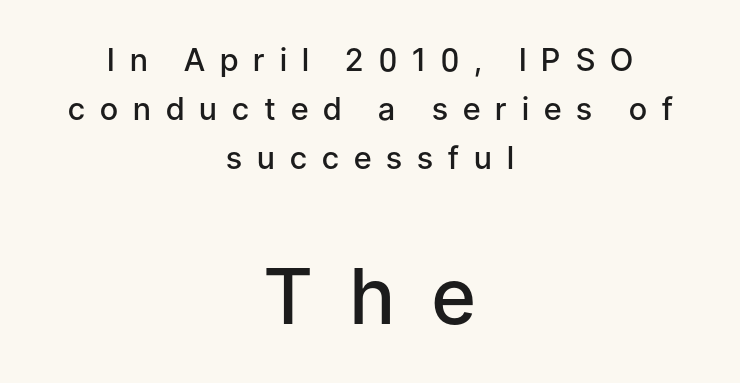
{"serif": "no", "italic": "no", "bold": "semi", "weight": "semibold", "width": "normal", "stroke_contrast": "low", "x_height": "medium", "monospaced": "no", "underline": "no", "align": "center", "line_spacing": "normal", "line_spacing_ratio": 1.58, "letter_spacing": "wide", "letter_spacing_em": 0.49, "larger_block": "second", "size_ratio": 2.48, "glyph_px": 77}
